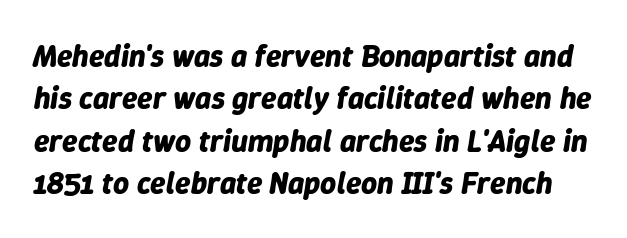
The image shows 31 px bold type, italic (leaning right); set normal line spacing (1.37x), normal letter spacing, not underlined; low stroke contrast and a medium x-height.
